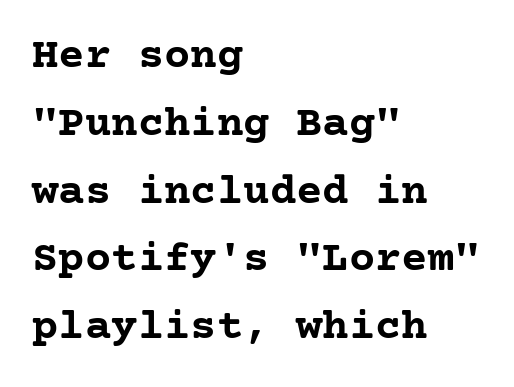
Tall strokes in this sample are plumb rather than angled. The rows are spaced the way most documents space them. Glyph-to-glyph distance matches everyday printed text. A full-strength bold gives these letters their thick strokes. Just letters on the line, the space beneath them empty. This rendering uses left alignment, leaving the right contour irregular.
